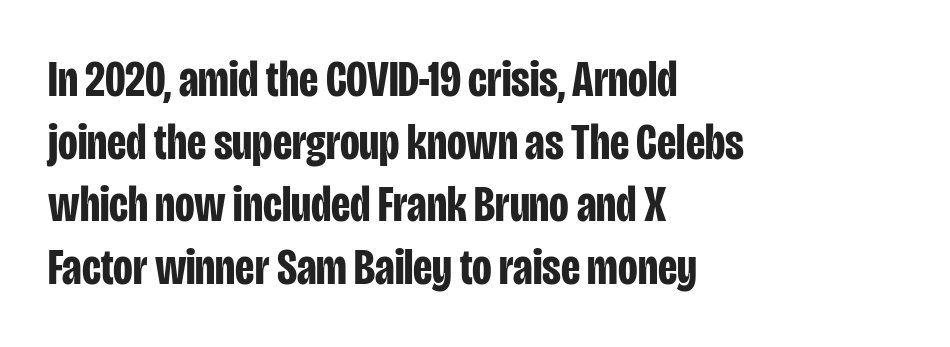
The image shows 51 px bold, condensed sans-serif type, upright; set left-aligned, line spacing 1.23x, normal letter spacing, not underlined; low stroke contrast and a large x-height.
